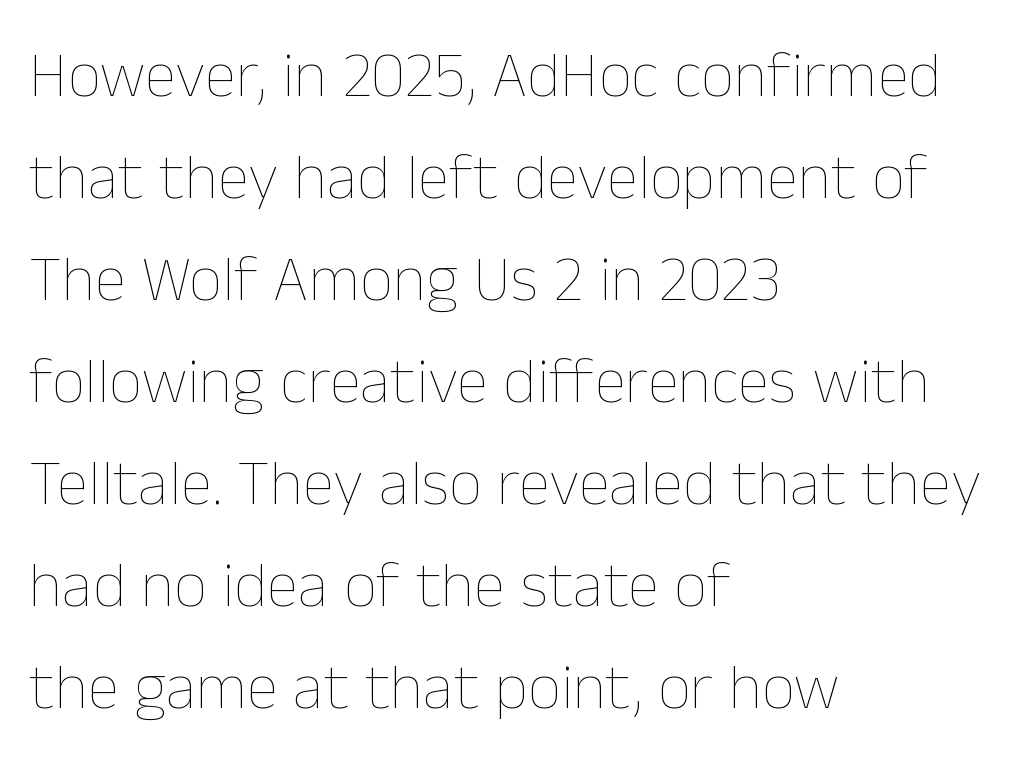
{"italic": "no", "bold": "no", "weight": "thin", "width": "normal", "stroke_contrast": "low", "x_height": "medium", "monospaced": "no", "underline": "no", "align": "left", "line_spacing": "normal", "line_spacing_ratio": 1.57, "letter_spacing": "normal", "letter_spacing_em": 0.0, "glyph_px": 65}
